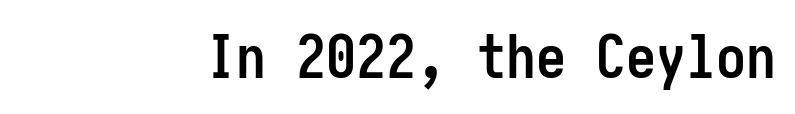
Q: Is the text bold? A: Yes.
Q: Is the text italic (slanted)? A: No, it is upright.
Q: Is the typeface a serif or a sans-serif typeface? A: Sans-serif.
Q: Is the text underlined? A: No.
Q: Is the spacing between letters normal or unusually wide? A: Normal.
Q: Width (condensed, normal, or wide)? A: Condensed.
Q: Stroke contrast? A: Low.
Q: x-height? A: Medium.
